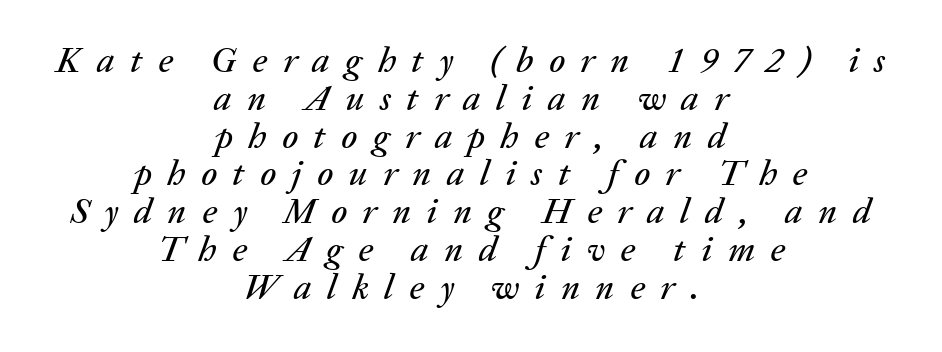
{"italic": "yes", "lean": "right", "slant_degrees": 20, "width": "normal", "stroke_contrast": "low", "x_height": "medium", "monospaced": "no", "underline": "no", "align": "center", "line_spacing": "tight", "line_spacing_ratio": 1.05, "letter_spacing": "wide", "letter_spacing_em": 0.43, "glyph_px": 36}
